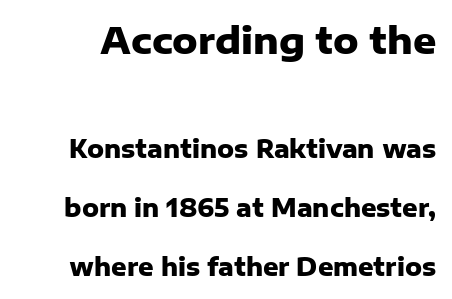
Q: Is the text bold? A: Yes.
Q: Is the text italic (slanted)? A: No, it is upright.
Q: Is the typeface a serif or a sans-serif typeface? A: Sans-serif.
Q: Is the text underlined? A: No.
Q: Is the spacing between letters normal or unusually wide? A: Normal.
Q: Is the spacing between lines tight, normal or loose? A: Loose.
Q: Which block of text is set in a larger size, the first (top) or the second (bottom)? A: The first (top) one.
Q: Width (condensed, normal, or wide)? A: Normal.
Q: Stroke contrast? A: Low.
Q: x-height? A: Medium.
Q: Monospaced? A: No.
